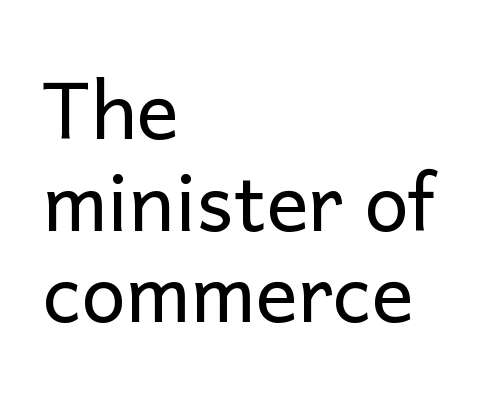
The image shows 79 px regular-weight sans-serif type, upright; set left-aligned, line spacing 1.16x, normal letter spacing, not underlined; low stroke contrast and a medium x-height.
